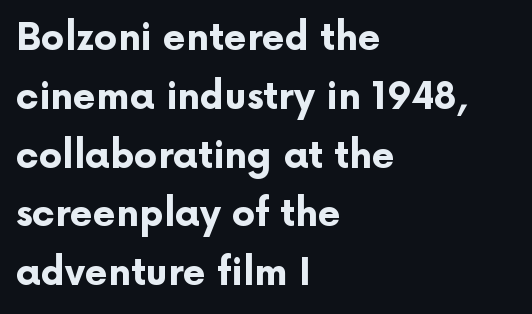
{"serif": "no", "italic": "no", "bold": "yes", "weight": "bold", "width": "normal", "stroke_contrast": "low", "x_height": "medium", "monospaced": "no", "underline": "no", "align": "left", "line_spacing": "normal", "line_spacing_ratio": 1.59, "letter_spacing": "normal", "letter_spacing_em": 0.0, "glyph_px": 37}
